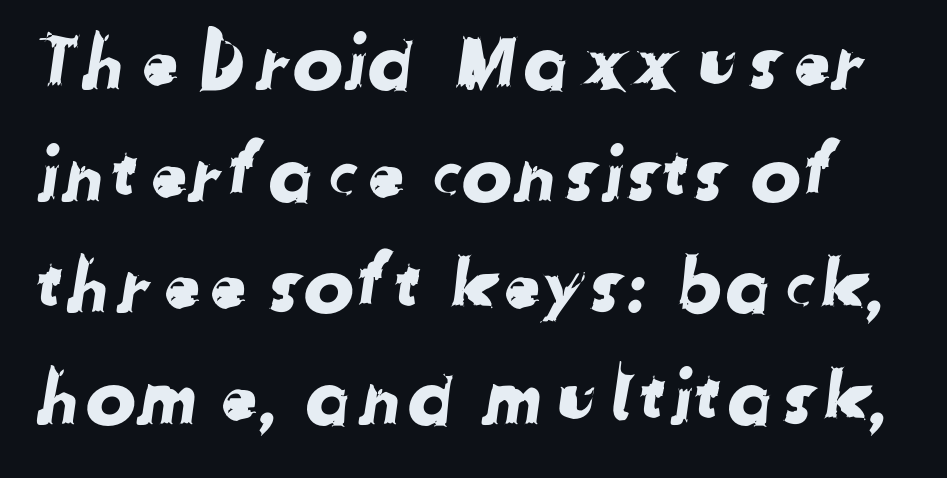
Q: Is the typeface a serif or a sans-serif typeface? A: Sans-serif.
Q: Is the text underlined? A: No.
Q: Is the spacing between letters normal or unusually wide? A: Normal.
Q: Is the spacing between lines tight, normal or loose? A: Normal.
Q: Width (condensed, normal, or wide)? A: Normal.
Q: Stroke contrast? A: Low.
Q: x-height? A: Medium.
Q: Monospaced? A: No.
